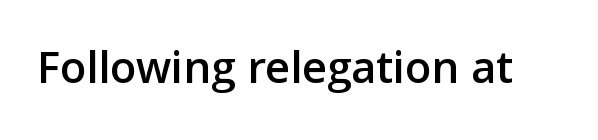
Inter-character spacing is left at the font's built-in metrics. The typography opts for an upright posture over an oblique one. Underline: absent. What kind of face is this? One without serifs — a sans. You could not count columns in this text — the font is proportionally spaced.
